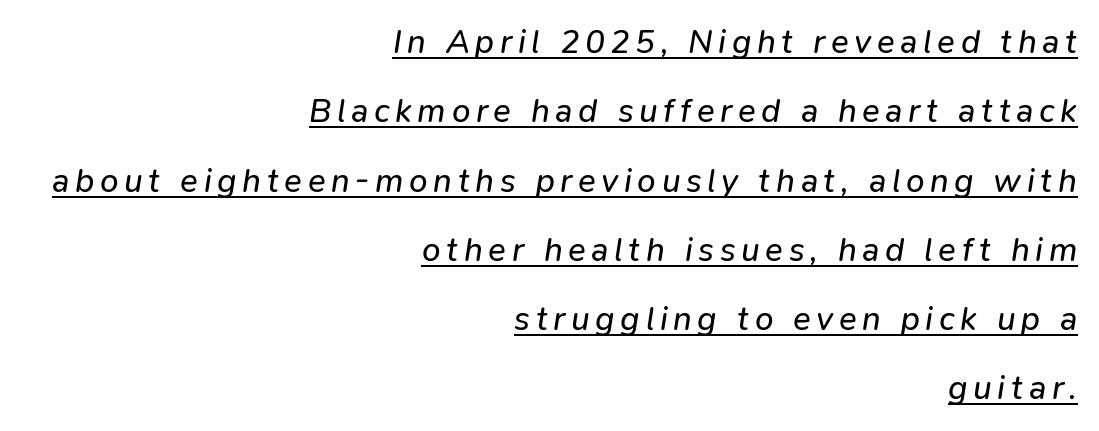
Q: Is the text bold? A: No.
Q: Is the text italic (slanted)? A: Yes, it leans right by about 9 degrees.
Q: Is the text underlined? A: Yes.
Q: How is the paragraph aligned? A: Right-aligned.
Q: Is the spacing between lines tight, normal or loose? A: Loose.
Q: Width (condensed, normal, or wide)? A: Normal.
Q: Stroke contrast? A: Low.
Q: x-height? A: Medium.
Q: Monospaced? A: No.
